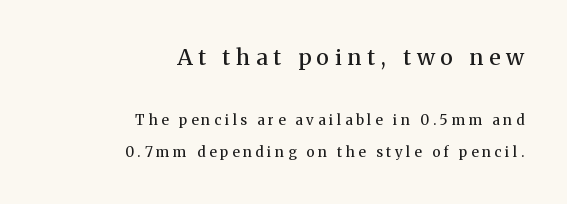
{"italic": "no", "bold": "semi", "underline": "no", "align": "right", "line_spacing": "loose", "line_spacing_ratio": 2.28, "letter_spacing": "wide", "letter_spacing_em": 0.27, "larger_block": "first", "size_ratio": 1.57, "glyph_px": 22}
